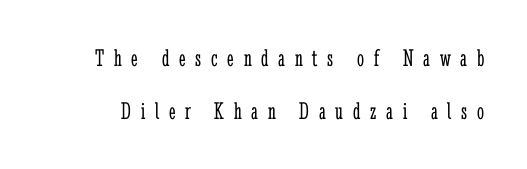
{"italic": "no", "bold": "no", "underline": "no", "line_spacing": "loose", "line_spacing_ratio": 2.14, "letter_spacing": "wide", "letter_spacing_em": 0.39, "glyph_px": 25}
